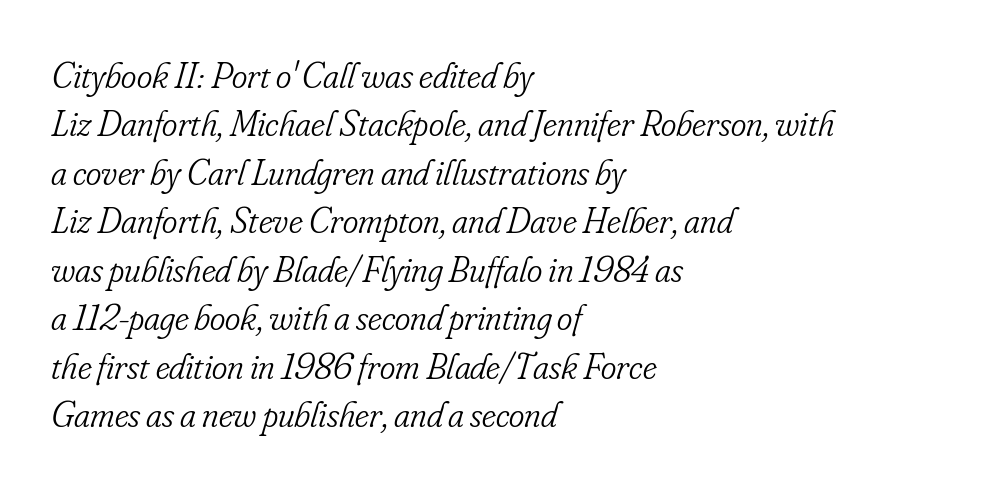
Q: Is the text bold? A: No.
Q: Is the text italic (slanted)? A: Yes, it leans right by about 16 degrees.
Q: Is the typeface a serif or a sans-serif typeface? A: Serif.
Q: Is the text underlined? A: No.
Q: How is the paragraph aligned? A: Left-aligned.
Q: Is the spacing between letters normal or unusually wide? A: Normal.
Q: Is the spacing between lines tight, normal or loose? A: Normal.
Q: Width (condensed, normal, or wide)? A: Condensed.
Q: Stroke contrast? A: Low.
Q: x-height? A: Small.
Q: Monospaced? A: No.
